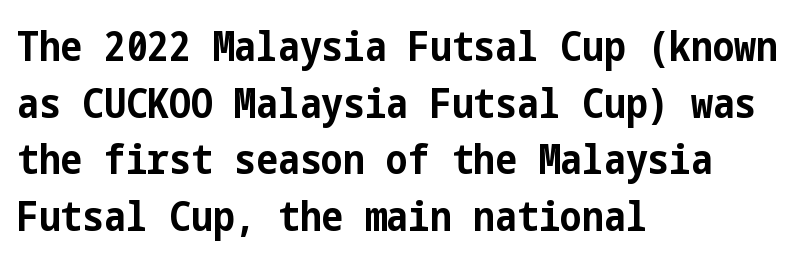
This block has exactly the height ordinary leading produces. The letters stand upright; this is a roman face. Caption: multi-line text, flush left, ragged right. Standard letterfit; no display-style spreading of the glyphs. This rendering employs a face without finishing strokes, i.e., a sans-serif. The letters are bold, with thick, heavy strokes.
